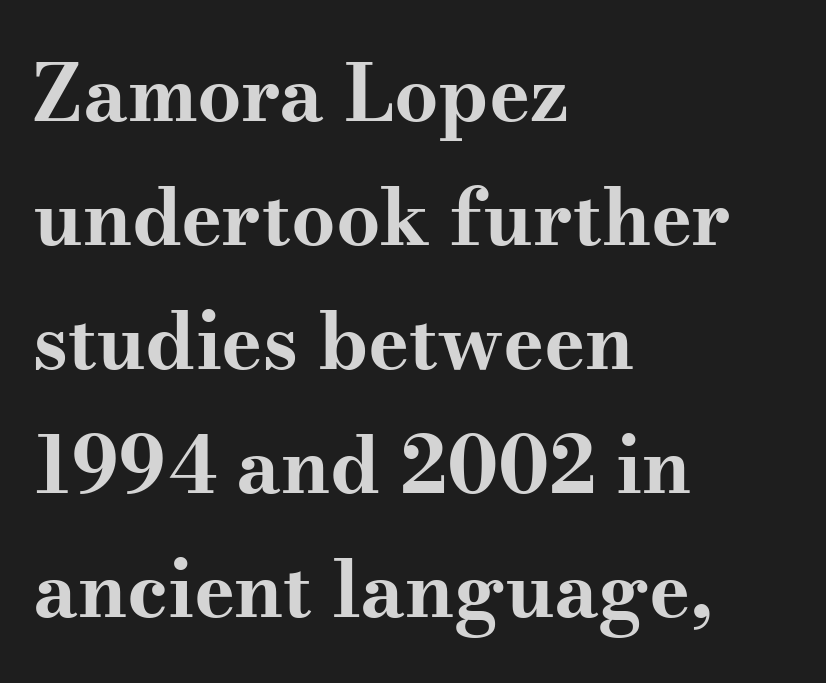
The image shows 78 px bold, wide serif type, upright; set left-aligned, normal line spacing (1.59x), normal letter spacing, not underlined; medium stroke contrast and a small x-height.
